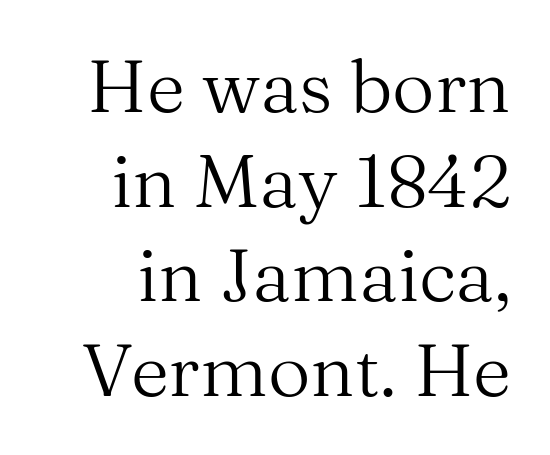
{"serif": "yes", "italic": "no", "bold": "no", "weight": "regular", "width": "normal", "stroke_contrast": "medium", "x_height": "medium", "monospaced": "no", "underline": "no", "align": "right", "line_spacing": "normal", "line_spacing_ratio": 1.28, "letter_spacing": "normal", "letter_spacing_em": 0.0, "glyph_px": 74}
